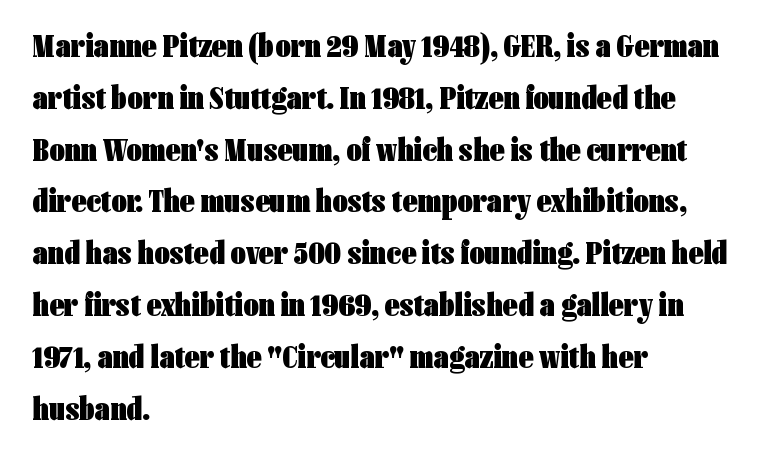
The image shows 33 px heavy, condensed sans-serif type, upright; set left-aligned, normal line spacing (1.57x), normal letter spacing, not underlined; low stroke contrast and a medium x-height.
